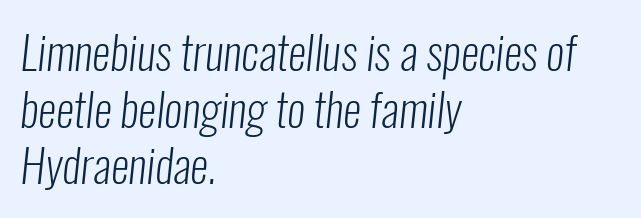
Q: Is the text bold? A: No.
Q: Is the typeface a serif or a sans-serif typeface? A: Sans-serif.
Q: Is the text underlined? A: No.
Q: How is the paragraph aligned? A: Left-aligned.
Q: Is the spacing between letters normal or unusually wide? A: Normal.
Q: Width (condensed, normal, or wide)? A: Condensed.
Q: Stroke contrast? A: Low.
Q: x-height? A: Medium.
Q: Monospaced? A: No.
